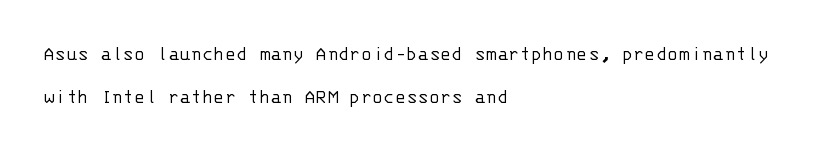
{"italic": "no", "bold": "no", "underline": "no", "align": "left", "line_spacing": "loose", "line_spacing_ratio": 2.04, "letter_spacing": "normal", "letter_spacing_em": 0.0, "glyph_px": 21}
